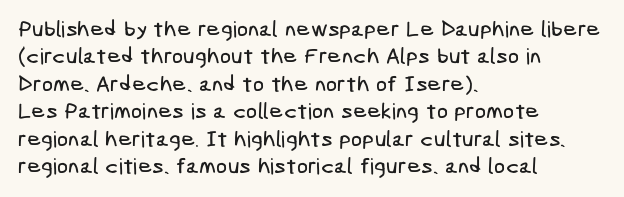
Q: Is the text underlined? A: No.
Q: How is the paragraph aligned? A: Left-aligned.
Q: Is the spacing between letters normal or unusually wide? A: Normal.
Q: Is the spacing between lines tight, normal or loose? A: Normal.
